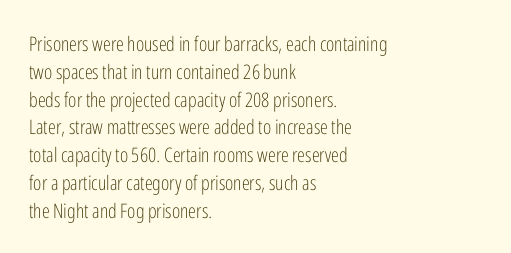
{"italic": "no", "bold": "no", "underline": "no", "align": "left", "line_spacing": "normal", "line_spacing_ratio": 1.39, "letter_spacing": "normal", "letter_spacing_em": 0.0, "glyph_px": 20}
